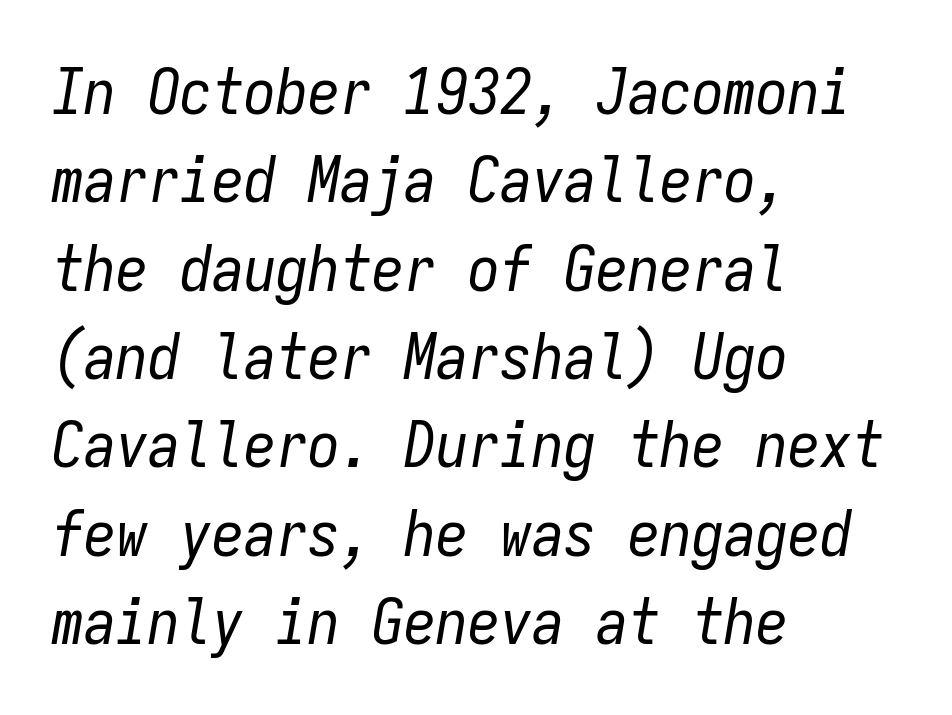
{"italic": "yes", "lean": "right", "slant_degrees": 9, "bold": "no", "weight": "regular", "width": "condensed", "stroke_contrast": "low", "x_height": "medium", "monospaced": "yes", "underline": "no", "align": "left", "line_spacing": "normal", "line_spacing_ratio": 1.38, "letter_spacing": "normal", "letter_spacing_em": 0.0, "glyph_px": 64}
